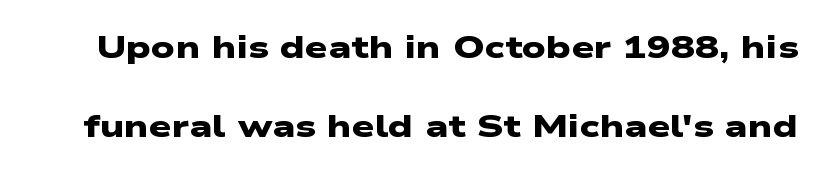
Grotesque or geometric, the face here clearly has no serifs. Tracking value appears to be zero — textbook default spacing. The specimen omits any rule beneath the text block's lines. Pretty heavy lettering here — definitely bold.
